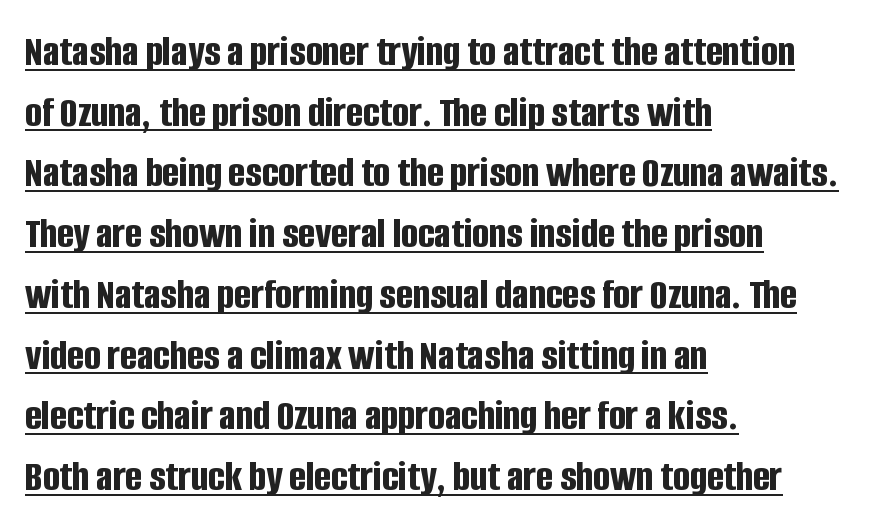
The image shows 44 px bold, condensed sans-serif type, upright; set left-aligned, normal line spacing (1.38x), normal letter spacing, underlined; low stroke contrast and a large x-height.
